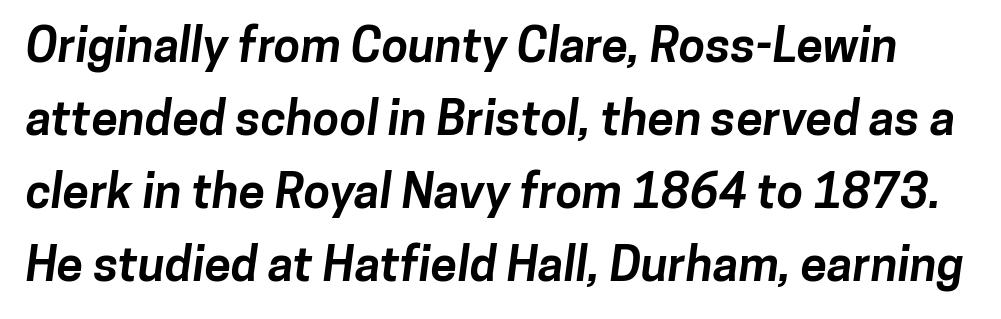
The image shows 48 px bold sans-serif type; set normal line spacing (1.52x), normal letter spacing, not underlined; low stroke contrast and a medium x-height.
